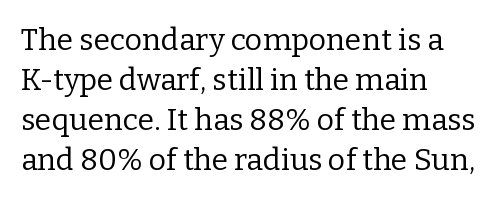
The ragged edge is on the right, which tells us the setting is flush left. Descenders are the only things crossing below the line. Look at the bottom of the vertical strokes: they flare into serifs here. No letter is thick-stroked: the sample isn't bold. The rendering uses a moderate line-height, typical for paragraphs. Is this a fixed-width face? No — the glyphs have proportional, varying widths.
